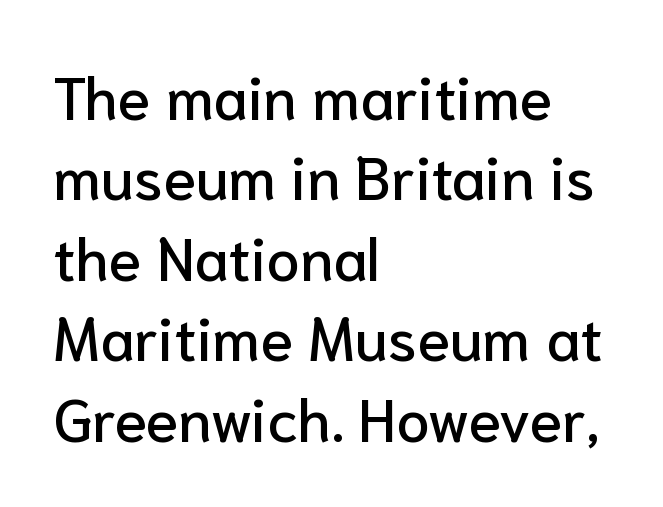
{"serif": "no", "italic": "no", "width": "normal", "stroke_contrast": "low", "x_height": "medium", "monospaced": "no", "underline": "no", "align": "left", "line_spacing": "normal", "line_spacing_ratio": 1.34, "letter_spacing": "normal", "letter_spacing_em": 0.0, "glyph_px": 60}
